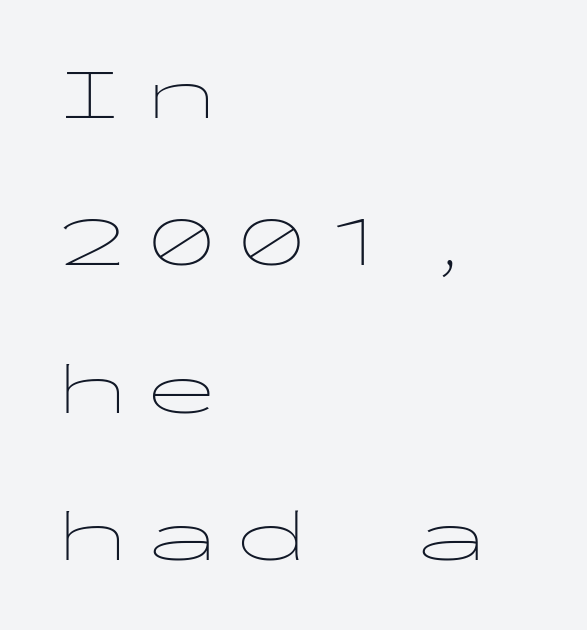
The image shows 73 px thin, wide sans-serif type, upright, monospaced; set left-aligned, loose line spacing (2.02x), unusually wide letter spacing (+0.23 em), not underlined; low stroke contrast and a medium x-height.
